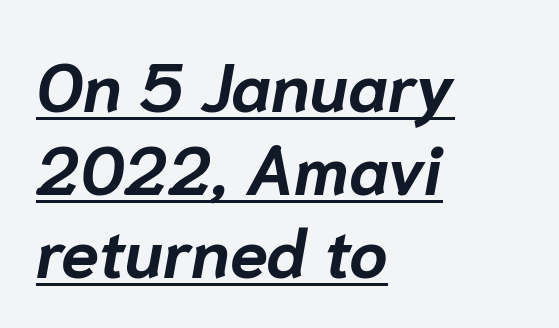
Beneath each row of characters lies a ruled line. The rendering applies a slant to the glyphs. These lines carry a lot of weight — the face is fully bold. Left-aligned paragraph, ragged on the right.
